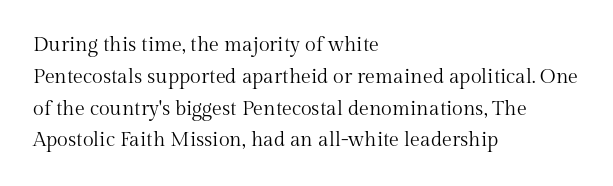
This is not heavy type; no bold has been used. Tracking here is standard; glyphs follow each other at the usual distance. Horizontal bands of white between lines are of average thickness. Underlining? Definitely not there. A student would call this left alignment; a typographer would say flush left, rag right.
